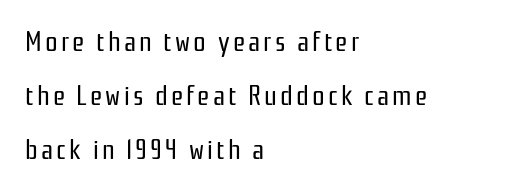
{"serif": "no", "italic": "no", "bold": "no", "weight": "regular", "width": "condensed", "stroke_contrast": "low", "x_height": "medium", "monospaced": "no", "underline": "no", "align": "left", "line_spacing": "loose", "line_spacing_ratio": 1.92, "glyph_px": 28}
